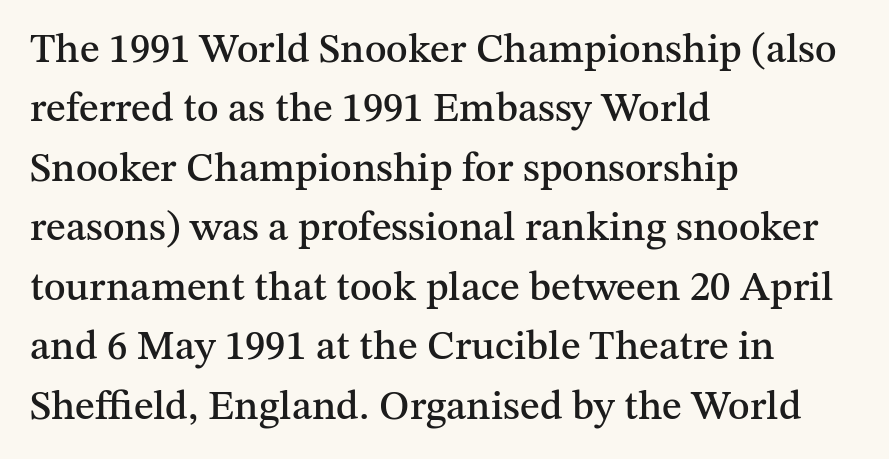
Q: Is the text italic (slanted)? A: No, it is upright.
Q: Is the typeface a serif or a sans-serif typeface? A: Serif.
Q: Is the text underlined? A: No.
Q: How is the paragraph aligned? A: Left-aligned.
Q: Is the spacing between letters normal or unusually wide? A: Normal.
Q: Is the spacing between lines tight, normal or loose? A: Normal.
Q: Width (condensed, normal, or wide)? A: Normal.
Q: Stroke contrast? A: Medium.
Q: x-height? A: Medium.
Q: Monospaced? A: No.
